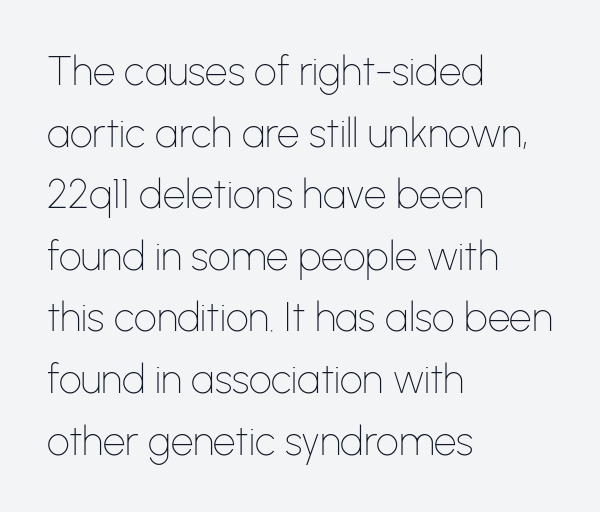
Q: Is the text bold? A: No.
Q: Is the text italic (slanted)? A: No, it is upright.
Q: Is the typeface a serif or a sans-serif typeface? A: Sans-serif.
Q: Is the text underlined? A: No.
Q: How is the paragraph aligned? A: Left-aligned.
Q: Is the spacing between letters normal or unusually wide? A: Normal.
Q: Is the spacing between lines tight, normal or loose? A: Normal.
Q: Width (condensed, normal, or wide)? A: Normal.
Q: Stroke contrast? A: Low.
Q: x-height? A: Medium.
Q: Monospaced? A: No.
